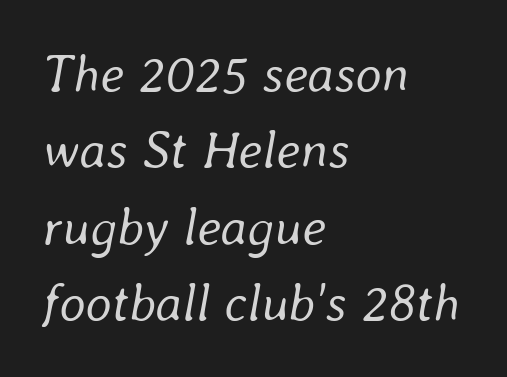
{"italic": "yes", "lean": "right", "slant_degrees": 8, "bold": "no", "weight": "regular", "width": "normal", "stroke_contrast": "low", "x_height": "medium", "monospaced": "no", "underline": "no", "align": "left", "line_spacing": "normal", "line_spacing_ratio": 1.47, "letter_spacing": "normal", "letter_spacing_em": 0.0, "glyph_px": 52}
